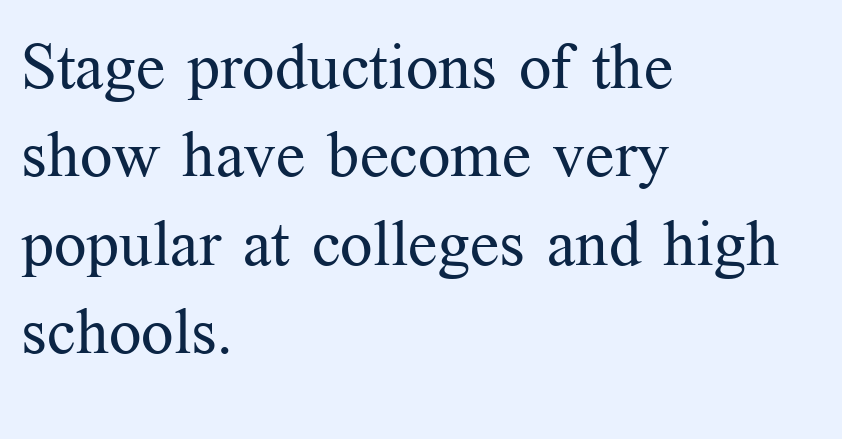
Q: Is the text bold? A: No.
Q: Is the text italic (slanted)? A: No, it is upright.
Q: Is the typeface a serif or a sans-serif typeface? A: Serif.
Q: Is the text underlined? A: No.
Q: How is the paragraph aligned? A: Left-aligned.
Q: Is the spacing between letters normal or unusually wide? A: Normal.
Q: Is the spacing between lines tight, normal or loose? A: Normal.
Q: Width (condensed, normal, or wide)? A: Normal.
Q: Stroke contrast? A: Medium.
Q: x-height? A: Medium.
Q: Monospaced? A: No.
